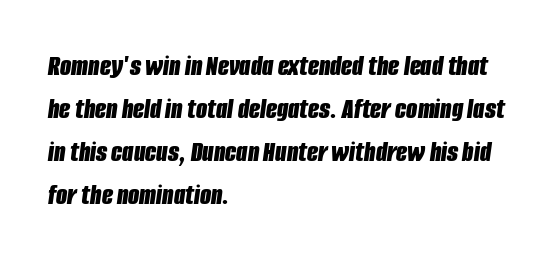
{"italic": "yes", "lean": "right", "slant_degrees": 8, "bold": "yes", "weight": "bold", "width": "condensed", "stroke_contrast": "low", "x_height": "large", "monospaced": "no", "underline": "no", "align": "left", "line_spacing": "normal", "line_spacing_ratio": 1.48, "letter_spacing": "normal", "letter_spacing_em": 0.0, "glyph_px": 29}
